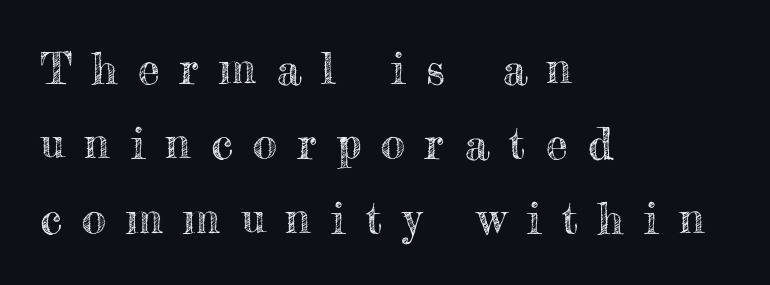
Teacher's note: observe the even left margin — that is flush-left alignment. Underlining? Definitely not there. Do the letters lean? They stand straight. Here the designer chose a conventional face with non-uniform glyph widths.
